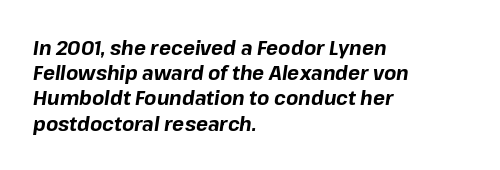
The image shows 20 px bold type, italic (leaning right); set left-aligned, normal line spacing (1.26x), normal letter spacing, not underlined.
